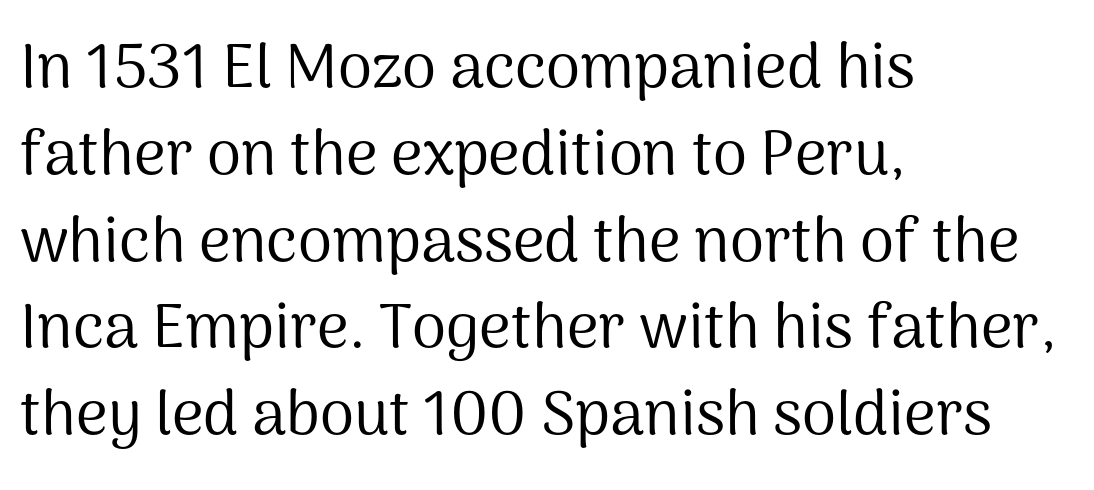
The image shows 62 px regular-weight sans-serif type, upright; set left-aligned, normal line spacing (1.4x), normal letter spacing, not underlined; medium stroke contrast and a medium x-height.
